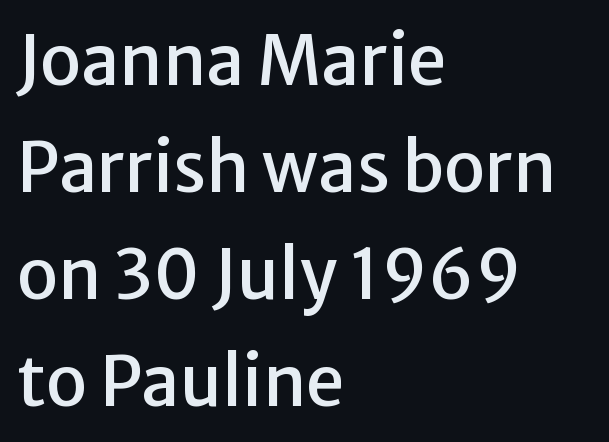
Clear beneath every line of the passage. Spacing verdict: proportional, widths tailored to each character. No extra tracking has been applied to these lines. Regarding leading, the lines here are spaced in the standard way.
